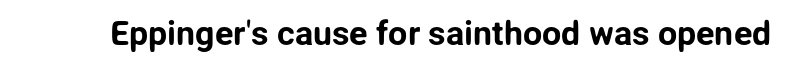
The image shows 34 px sans-serif type, upright; set normal letter spacing, not underlined; low stroke contrast and a medium x-height.
